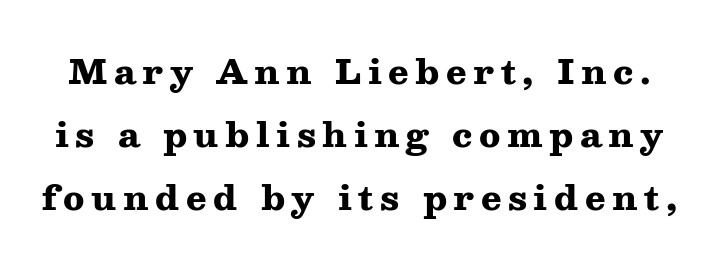
Q: Is the text bold? A: Yes.
Q: Is the text italic (slanted)? A: No, it is upright.
Q: Is the typeface a serif or a sans-serif typeface? A: Serif.
Q: Is the text underlined? A: No.
Q: Width (condensed, normal, or wide)? A: Wide.
Q: Stroke contrast? A: Medium.
Q: x-height? A: Medium.
Q: Monospaced? A: No.
